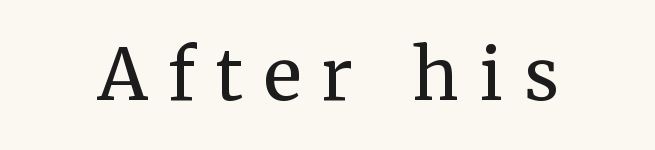
The image shows 71 px regular-weight serif type, upright; set unusually wide letter spacing (+0.3 em), not underlined; medium stroke contrast and a medium x-height.
